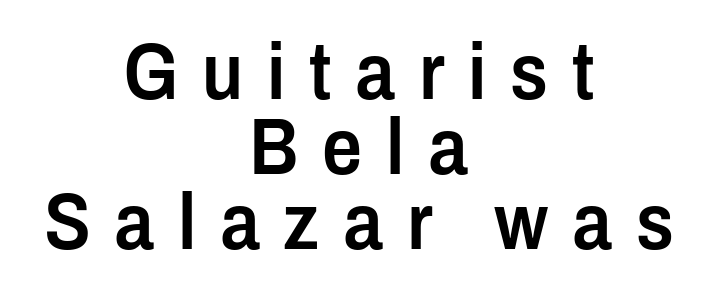
How heavy is the stroke? Medium-heavy — a semibold, shy of bold. Looks like regular typesetting: each glyph gets only the width it needs. Compared with typical body copy, the letter spacing here is much looser. These lines huddle together more closely than default settings would place them. No feet cap the strokes, marking this as sans-serif type. A clean baseline with only descenders dipping below it.
